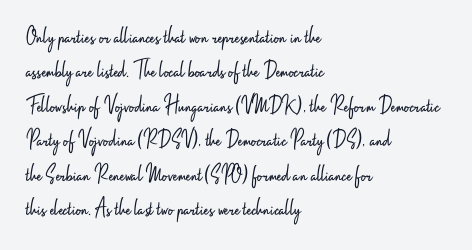
Spacing between characters is what you'd get straight out of the box. The passage shown is not underscored anywhere. The lines in this sample share a left origin and differ only in where they stop. The lines sit at an ordinary, default distance from one another. Is the type heavy? It reads as light-to-regular instead.
